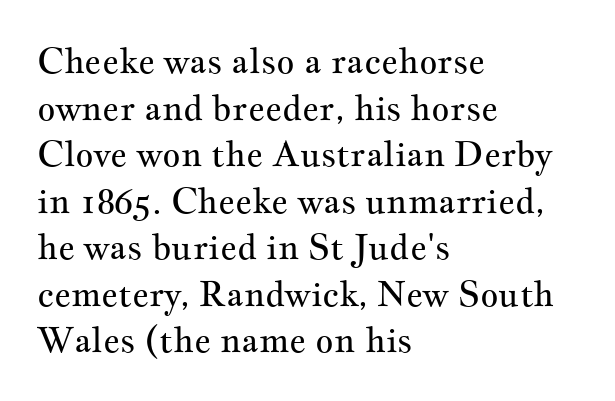
The letters stand straight up with perfectly vertical stems. Successive baselines arrive at the customary interval. Summary of weight: not heavy and not bold. One-word summary of the alignment: left. These lines keep a tight, regular rhythm from letter to letter. The letters carry serifs — small finishing strokes at the ends of their stems.
